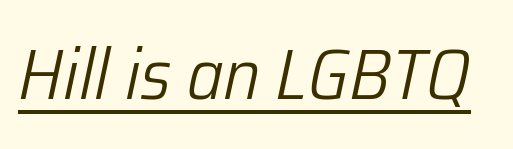
The image shows 71 px light type, italic (leaning right); set normal letter spacing, underlined; low stroke contrast and a medium x-height.
